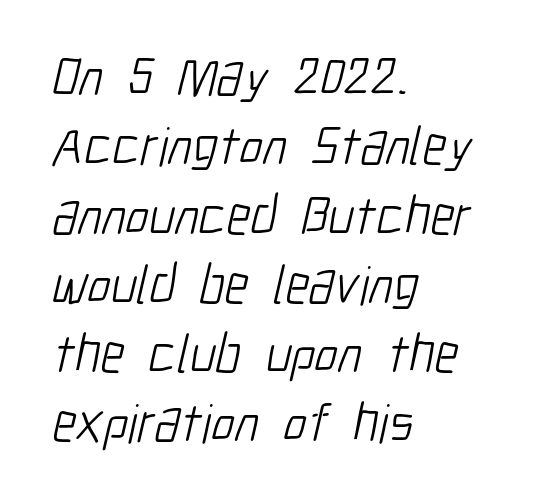
Nothing unusual about the tracking: characters are spaced as the font intends. Do the characters align in a grid? No, the font is proportional. Type style note: lacks serifs. Check under the words: just untouched page.
